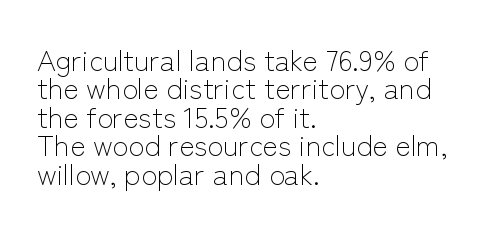
The image shows 29 px light sans-serif type, upright; set left-aligned, tight line spacing (0.98x), normal letter spacing, not underlined; low stroke contrast and a medium x-height.
